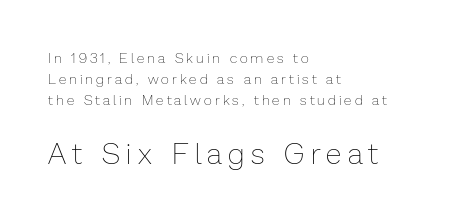
Q: Is the text bold? A: No.
Q: Is the text italic (slanted)? A: No, it is upright.
Q: Is the text underlined? A: No.
Q: How is the paragraph aligned? A: Left-aligned.
Q: Is the spacing between letters normal or unusually wide? A: Unusually wide.
Q: Is the spacing between lines tight, normal or loose? A: Normal.
Q: Which block of text is set in a larger size, the first (top) or the second (bottom)? A: The second (bottom) one.
Q: Width (condensed, normal, or wide)? A: Normal.
Q: Stroke contrast? A: Low.
Q: x-height? A: Medium.
Q: Monospaced? A: No.
